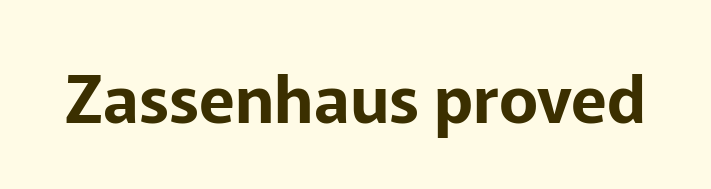
The image shows 66 px sans-serif type, upright; set normal letter spacing, not underlined; low stroke contrast and a medium x-height.
